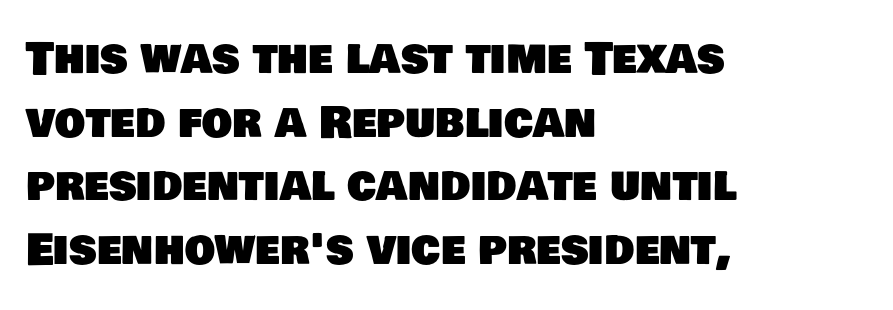
{"serif": "no", "width": "normal", "stroke_contrast": "low", "x_height": "large", "monospaced": "no", "underline": "no", "align": "left", "line_spacing": "normal", "line_spacing_ratio": 1.48, "letter_spacing": "normal", "letter_spacing_em": 0.0, "glyph_px": 43}
